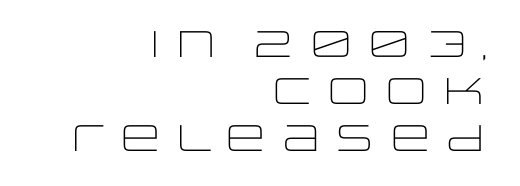
Q: Is the text bold? A: No.
Q: Is the text italic (slanted)? A: No, it is upright.
Q: Is the typeface a serif or a sans-serif typeface? A: Sans-serif.
Q: Is the text underlined? A: No.
Q: How is the paragraph aligned? A: Right-aligned.
Q: Is the spacing between letters normal or unusually wide? A: Normal.
Q: Is the spacing between lines tight, normal or loose? A: Normal.
Q: Width (condensed, normal, or wide)? A: Wide.
Q: Stroke contrast? A: Low.
Q: x-height? A: Large.
Q: Monospaced? A: No.
